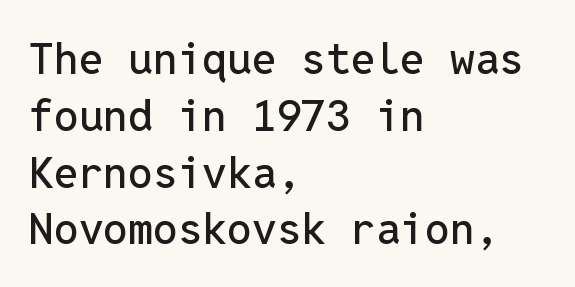
The image shows 44 px sans-serif type, upright, monospaced; set left-aligned, normal line spacing (1.29x), normal letter spacing, not underlined; low stroke contrast and a medium x-height.
